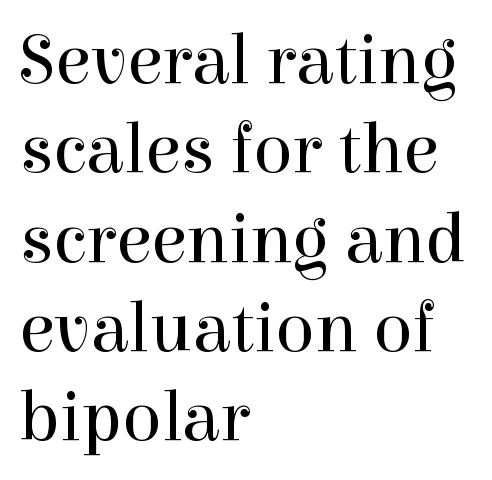
{"serif": "yes", "italic": "no", "bold": "no", "weight": "regular", "width": "normal", "stroke_contrast": "high", "x_height": "medium", "monospaced": "no", "underline": "no", "align": "left", "line_spacing_ratio": 1.24, "letter_spacing": "normal", "letter_spacing_em": 0.0, "glyph_px": 72}
